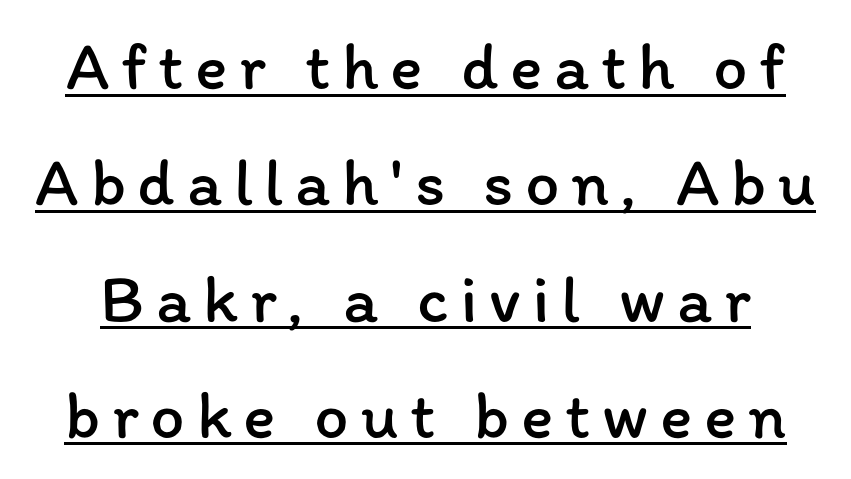
{"italic": "no", "bold": "no", "weight": "regular", "width": "normal", "stroke_contrast": "low", "x_height": "medium", "monospaced": "no", "underline": "yes", "line_spacing_ratio": 1.71, "glyph_px": 68}
